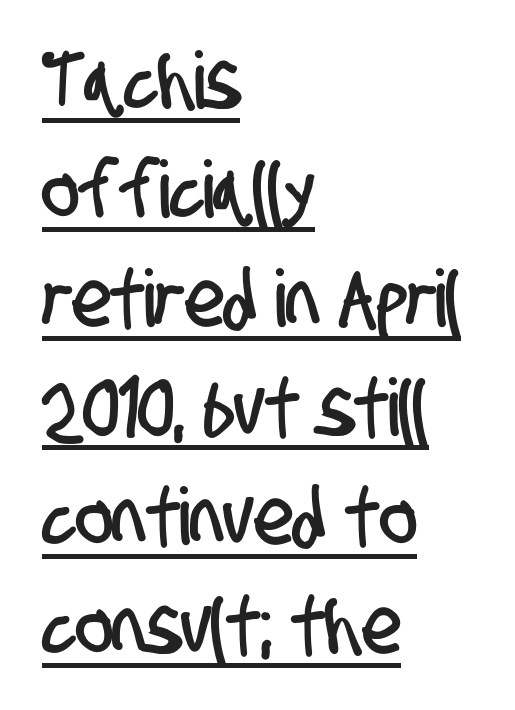
Baseline-to-baseline distance is the conventional proportion of letter height. Stroke terminals: plain, sans-serif. The passage shown is typed in a proportional face where columns would drift. Short note: letters normally spaced. You can see a thin bar hugging the bottom of the glyphs.
